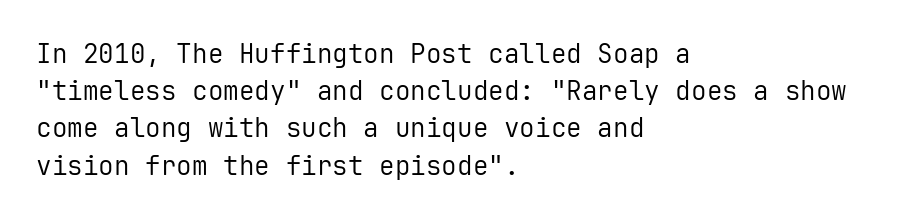
The rendering anchors every line to the left-hand side. A clean baseline with only descenders dipping below it. No chunkiness to these letters — they're not bold. Leading matches the norm, producing a regular column. Ascenders rise straight up at ninety degrees. Nobody touched the tracking dial on this one.
